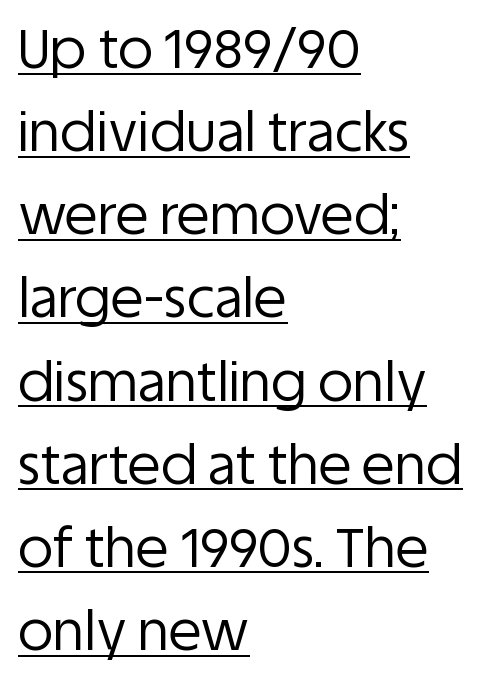
Q: Is the text bold? A: No.
Q: Is the text italic (slanted)? A: No, it is upright.
Q: Is the typeface a serif or a sans-serif typeface? A: Sans-serif.
Q: Is the text underlined? A: Yes.
Q: How is the paragraph aligned? A: Left-aligned.
Q: Is the spacing between letters normal or unusually wide? A: Normal.
Q: Is the spacing between lines tight, normal or loose? A: Normal.
Q: Width (condensed, normal, or wide)? A: Normal.
Q: Stroke contrast? A: Low.
Q: x-height? A: Large.
Q: Monospaced? A: No.
